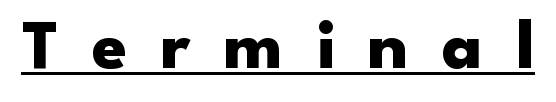
Each word looks stretched out because of the extra space between its letters. The type sits square on the baseline with zero lean. The passage shown is typed in a proportional face where columns would drift. Thick stems and heavy bowls — unmistakably bold. Every word sits above its own underline. A typesetter would label this face a sans.
